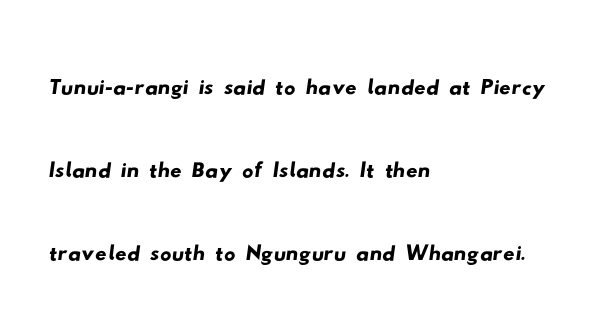
{"serif": "no", "width": "wide", "stroke_contrast": "low", "x_height": "small", "monospaced": "no", "underline": "no", "align": "left", "line_spacing": "normal", "line_spacing_ratio": 1.46, "letter_spacing": "normal", "letter_spacing_em": 0.0, "glyph_px": 57}
